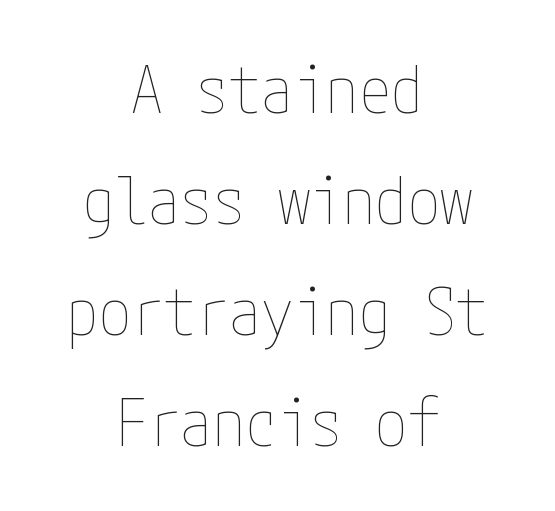
Q: Is the text bold? A: No.
Q: Is the text italic (slanted)? A: No, it is upright.
Q: Is the text underlined? A: No.
Q: How is the paragraph aligned? A: Centered.
Q: Is the spacing between letters normal or unusually wide? A: Normal.
Q: Width (condensed, normal, or wide)? A: Condensed.
Q: Stroke contrast? A: Low.
Q: x-height? A: Medium.
